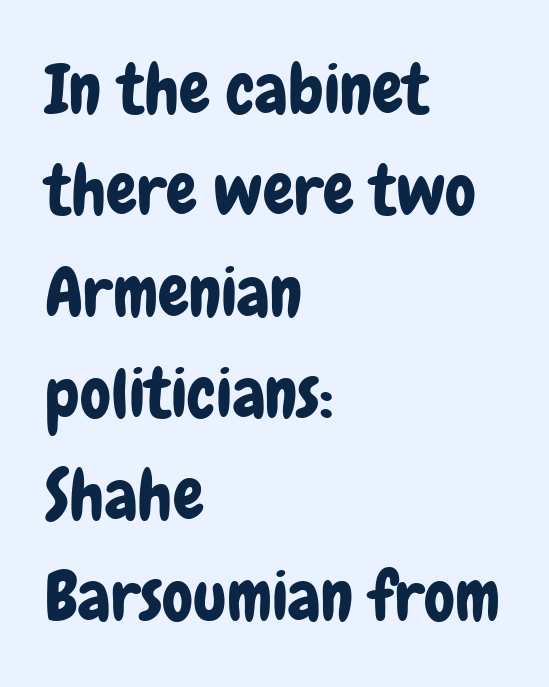
{"serif": "no", "italic": "no", "width": "condensed", "stroke_contrast": "low", "x_height": "medium", "monospaced": "no", "underline": "no", "align": "left", "line_spacing": "normal", "line_spacing_ratio": 1.47, "letter_spacing": "normal", "letter_spacing_em": 0.0, "glyph_px": 69}
